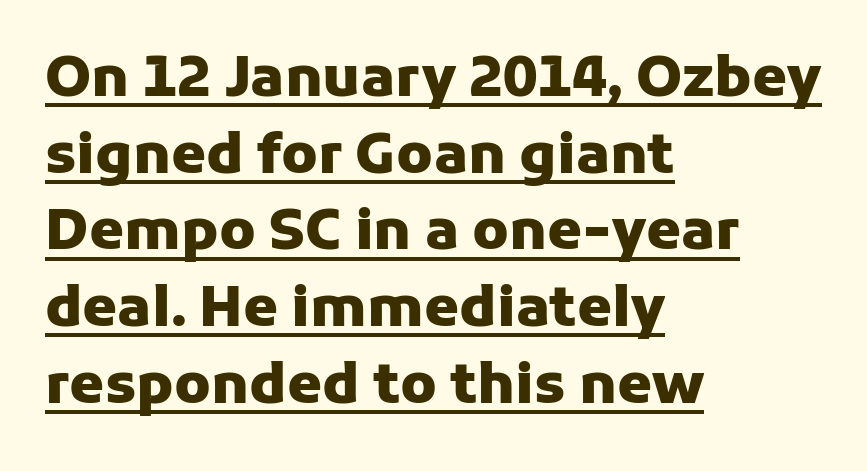
The image shows 56 px heavy sans-serif type, upright; set left-aligned, normal line spacing (1.37x), normal letter spacing, underlined; low stroke contrast and a medium x-height.
